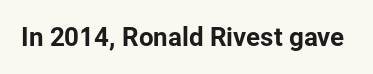
The image shows 26 px text type, upright; set normal letter spacing, not underlined.
